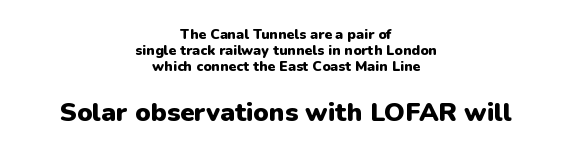
Q: Is the text bold? A: Yes.
Q: Is the text italic (slanted)? A: No, it is upright.
Q: Is the text underlined? A: No.
Q: How is the paragraph aligned? A: Centered.
Q: Is the spacing between letters normal or unusually wide? A: Normal.
Q: Which block of text is set in a larger size, the first (top) or the second (bottom)? A: The second (bottom) one.
